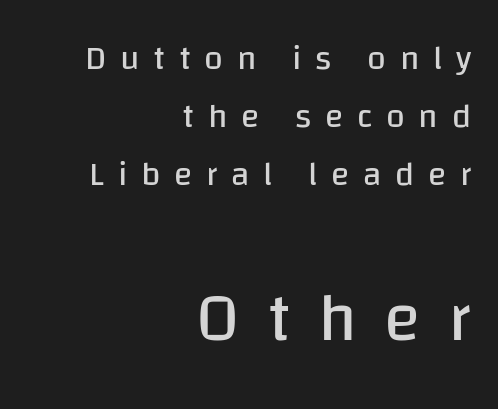
Q: Is the text bold? A: No.
Q: Is the text italic (slanted)? A: No, it is upright.
Q: Is the typeface a serif or a sans-serif typeface? A: Sans-serif.
Q: Is the text underlined? A: No.
Q: How is the paragraph aligned? A: Right-aligned.
Q: Is the spacing between letters normal or unusually wide? A: Unusually wide.
Q: Which block of text is set in a larger size, the first (top) or the second (bottom)? A: The second (bottom) one.
Q: Width (condensed, normal, or wide)? A: Normal.
Q: Stroke contrast? A: Low.
Q: x-height? A: Large.
Q: Monospaced? A: No.
